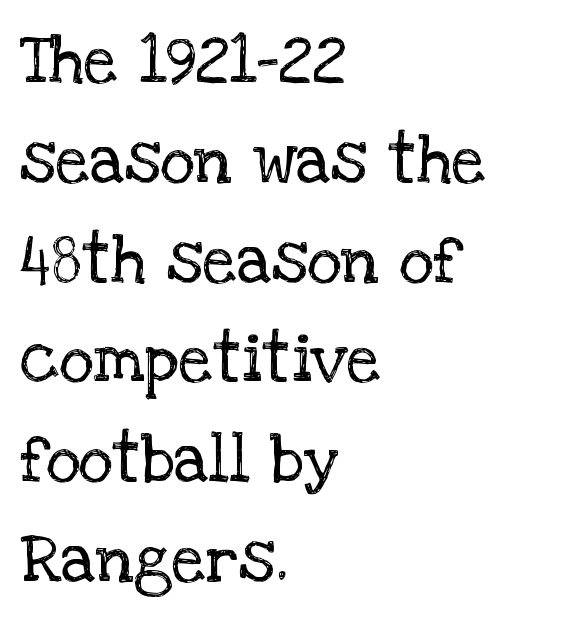
{"serif": "yes", "italic": "no", "bold": "no", "weight": "regular", "width": "normal", "stroke_contrast": "low", "x_height": "large", "monospaced": "no", "underline": "no", "align": "left", "line_spacing": "normal", "line_spacing_ratio": 1.49, "letter_spacing": "normal", "letter_spacing_em": 0.0, "glyph_px": 67}
